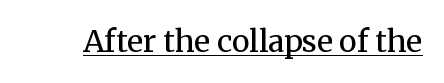
The image shows 30 px regular-weight serif type, upright; set normal letter spacing, underlined; medium stroke contrast and a medium x-height.
